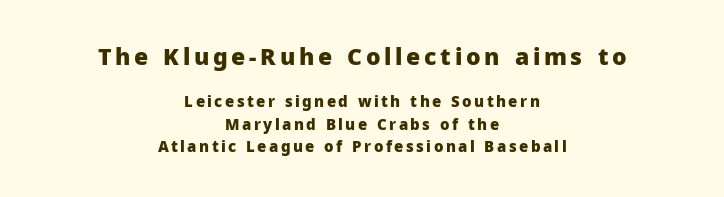
{"italic": "no", "bold": "yes", "underline": "no", "align": "center", "line_spacing": "normal", "line_spacing_ratio": 1.48, "larger_block": "first", "size_ratio": 1.53, "glyph_px": 23}
